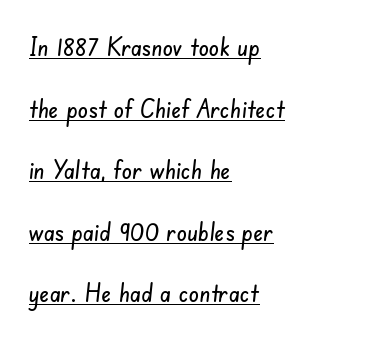
Q: Is the text underlined? A: Yes.
Q: How is the paragraph aligned? A: Left-aligned.
Q: Is the spacing between letters normal or unusually wide? A: Normal.
Q: Is the spacing between lines tight, normal or loose? A: Loose.
